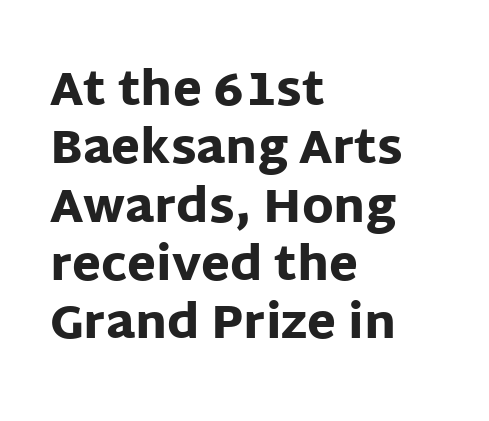
{"serif": "no", "italic": "no", "bold": "yes", "weight": "heavy", "width": "normal", "stroke_contrast": "low", "x_height": "large", "monospaced": "no", "underline": "no", "align": "left", "line_spacing_ratio": 1.24, "letter_spacing": "normal", "letter_spacing_em": 0.0, "glyph_px": 47}
